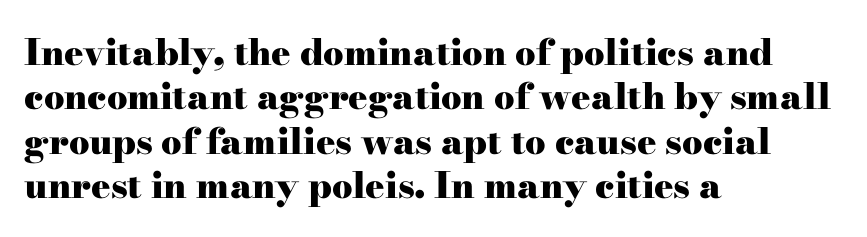
Examine the stroke ends and you'll spot serifs. The compositor pushed each line to the left boundary. Rendered with straight, roman letterforms. The rendering uses natural spacing where letterforms have individual widths. Set as a true bold cut, around the 700 mark. Compared with typical body copy, the letter spacing here is the same.
